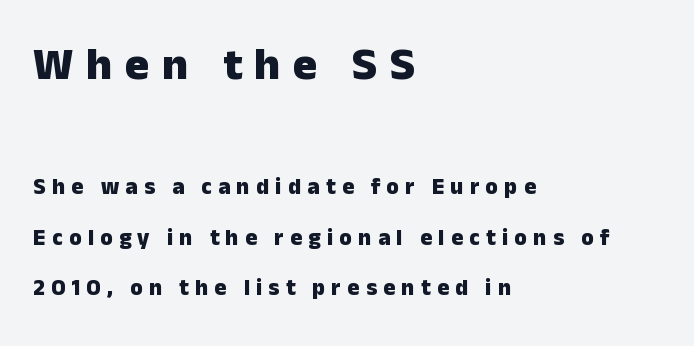
The passage shown is typed in a proportional face where columns would drift. Compared with typical paragraphs, the rows here are farther apart. Reading down the block, your eye returns to a fixed left position each line. Honestly, the letter spacing is so wide it's the main thing you notice.
